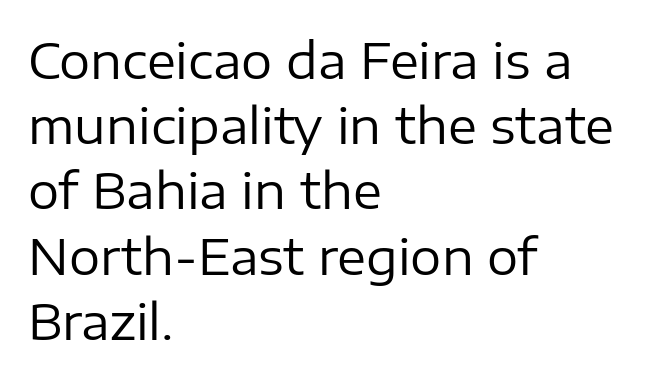
Q: Is the text bold? A: No.
Q: Is the text italic (slanted)? A: No, it is upright.
Q: Is the typeface a serif or a sans-serif typeface? A: Sans-serif.
Q: Is the text underlined? A: No.
Q: How is the paragraph aligned? A: Left-aligned.
Q: Is the spacing between letters normal or unusually wide? A: Normal.
Q: Is the spacing between lines tight, normal or loose? A: Normal.
Q: Width (condensed, normal, or wide)? A: Normal.
Q: Stroke contrast? A: Low.
Q: x-height? A: Medium.
Q: Monospaced? A: No.
